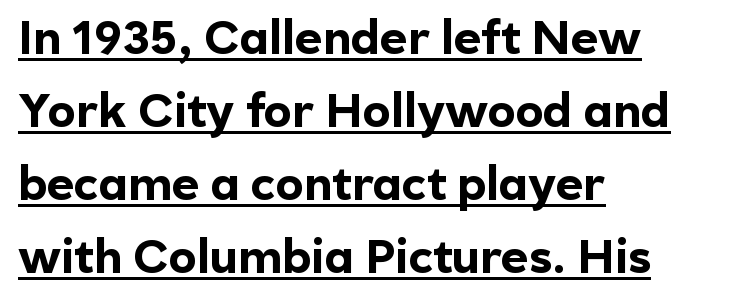
Q: Is the text bold? A: Yes.
Q: Is the text italic (slanted)? A: No, it is upright.
Q: Is the typeface a serif or a sans-serif typeface? A: Sans-serif.
Q: Is the text underlined? A: Yes.
Q: How is the paragraph aligned? A: Left-aligned.
Q: Is the spacing between letters normal or unusually wide? A: Normal.
Q: Is the spacing between lines tight, normal or loose? A: Normal.
Q: Width (condensed, normal, or wide)? A: Normal.
Q: x-height? A: Medium.
Q: Monospaced? A: No.
